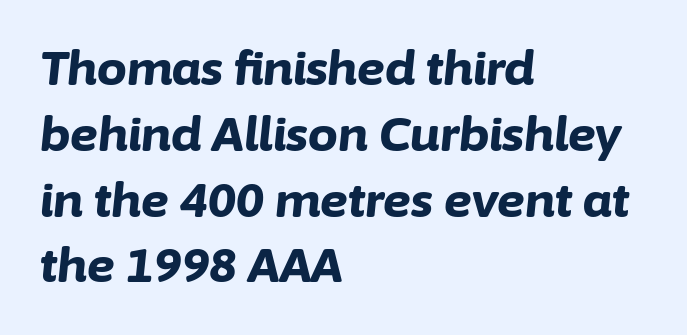
The gaps between neighbouring characters are ordinary and unremarkable. If you measured baseline to baseline, you'd find a middling distance. Would a proofreader flag this as italicized? Yes. The rendering uses natural spacing where letterforms have individual widths. These words are printed bold, with thick strokes throughout.
